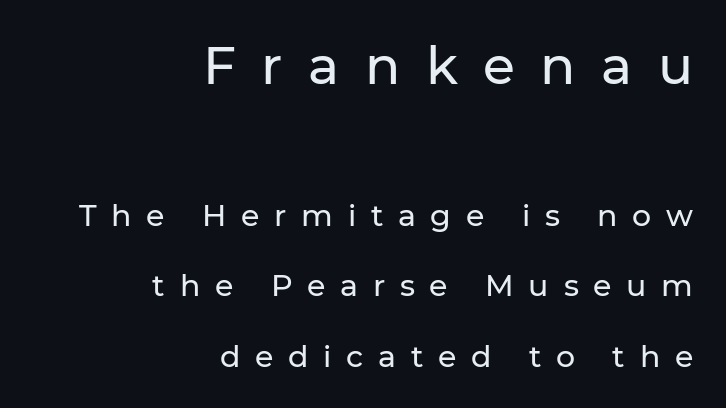
{"serif": "no", "italic": "no", "width": "normal", "stroke_contrast": "low", "x_height": "medium", "monospaced": "no", "underline": "no", "align": "right", "line_spacing": "loose", "line_spacing_ratio": 2.34, "letter_spacing": "wide", "letter_spacing_em": 0.49, "larger_block": "first", "size_ratio": 1.73, "glyph_px": 52}
